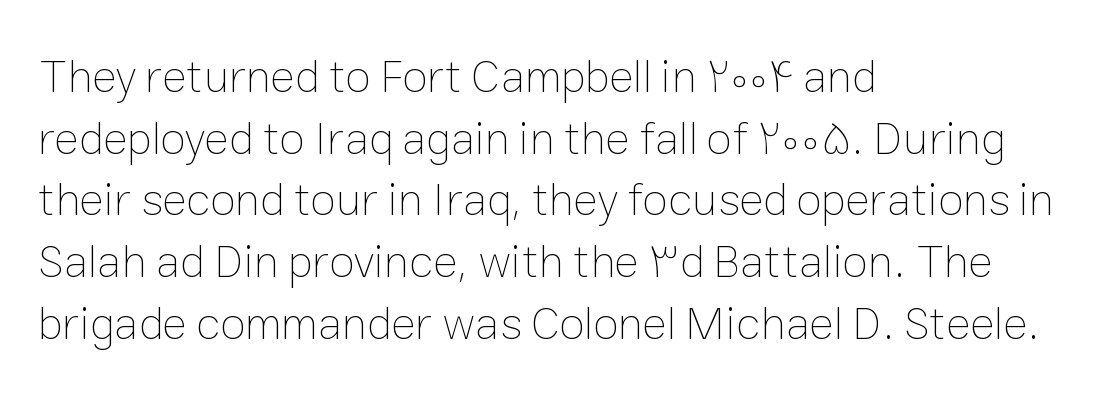
You can tell it's not italic because the verticals are truly vertical. Proportional: the letters do not fall into vertical columns. The lines in this sample share a left origin and differ only in where they stop. In terms of leading, this rendering sits right in the middle. The typeface has the unassuming heft of standard copy or less. The words here are not underlined.
